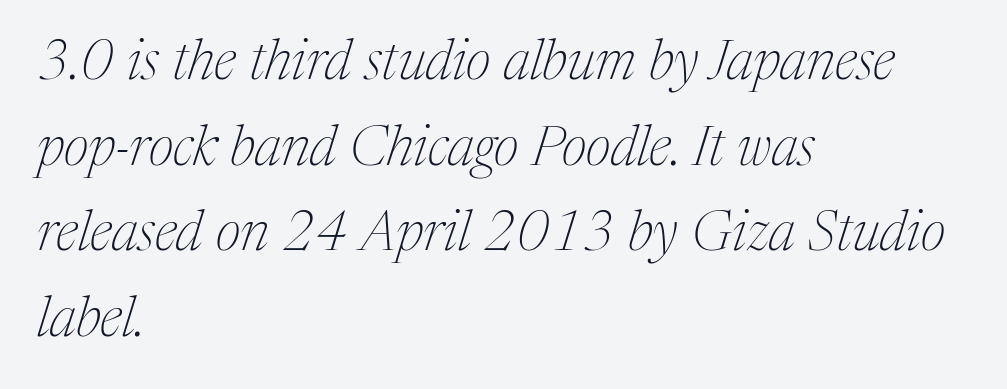
Q: Is the text bold? A: No.
Q: Is the text italic (slanted)? A: Yes, it leans right by about 17 degrees.
Q: Is the typeface a serif or a sans-serif typeface? A: Serif.
Q: Is the text underlined? A: No.
Q: How is the paragraph aligned? A: Left-aligned.
Q: Is the spacing between letters normal or unusually wide? A: Normal.
Q: Is the spacing between lines tight, normal or loose? A: Normal.
Q: Width (condensed, normal, or wide)? A: Normal.
Q: Stroke contrast? A: Medium.
Q: x-height? A: Medium.
Q: Monospaced? A: No.
